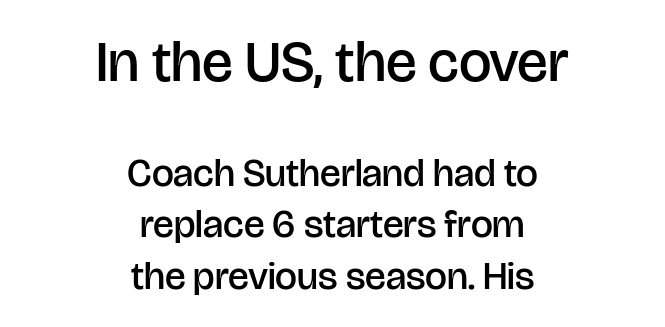
A clean baseline with only descenders dipping below it. Do the characters align in a grid? No, the font is proportional. The rendering uses a semibold face; strokes are thickened but not to full bold. The earlier block is typeset at a bigger size than the later block. Nothing unusual about the tracking: characters are spaced as the font intends.
